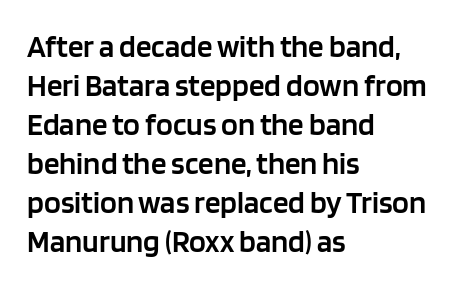
{"serif": "no", "italic": "no", "bold": "semi", "weight": "semibold", "width": "normal", "stroke_contrast": "low", "x_height": "large", "monospaced": "no", "underline": "no", "align": "left", "line_spacing": "normal", "line_spacing_ratio": 1.26, "letter_spacing": "normal", "letter_spacing_em": 0.0, "glyph_px": 31}
